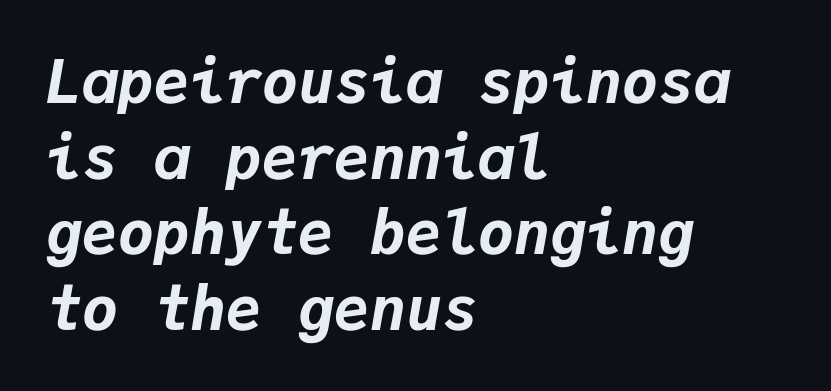
The image shows 60 px bold type, italic (leaning right), monospaced; set left-aligned, normal line spacing (1.26x), normal letter spacing, not underlined; low stroke contrast and a medium x-height.
